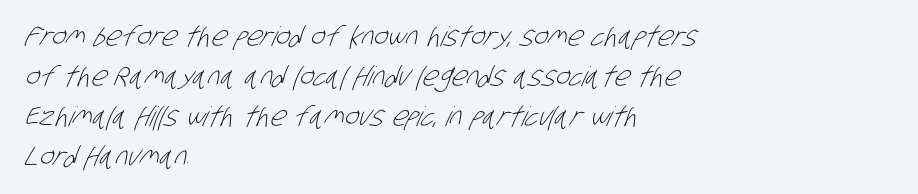
Q: Is the text bold? A: No.
Q: Is the text underlined? A: No.
Q: How is the paragraph aligned? A: Left-aligned.
Q: Is the spacing between letters normal or unusually wide? A: Normal.
Q: Is the spacing between lines tight, normal or loose? A: Normal.
